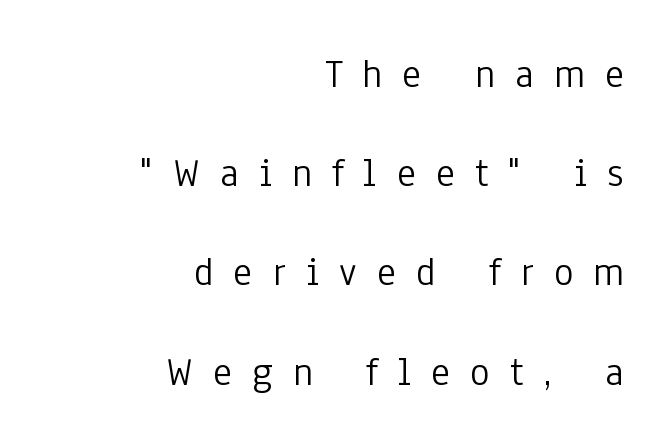
No feet cap the strokes, marking this as sans-serif type. This is roman type, the default non-slanted kind. The rendering inserts visible extra space after every character. Right-aligned paragraph, ragged on the left.
